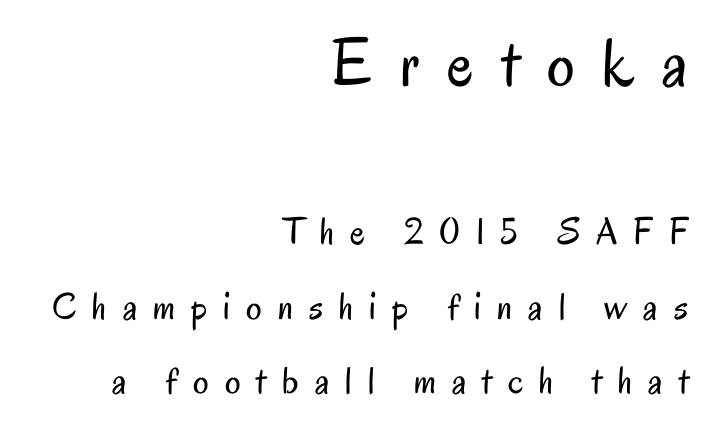
The image shows 69 px regular-weight, condensed sans-serif type, upright; set right-aligned, loose line spacing (1.92x), unusually wide letter spacing (+0.41 em), not underlined; the first (top) block is 1.77x larger; low stroke contrast and a small x-height.
